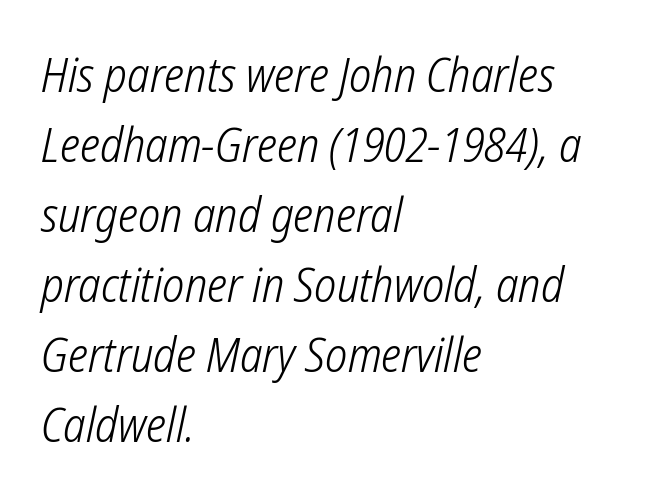
The image shows 47 px light, condensed sans-serif type; set left-aligned, normal line spacing (1.49x), normal letter spacing, not underlined; low stroke contrast and a medium x-height.
